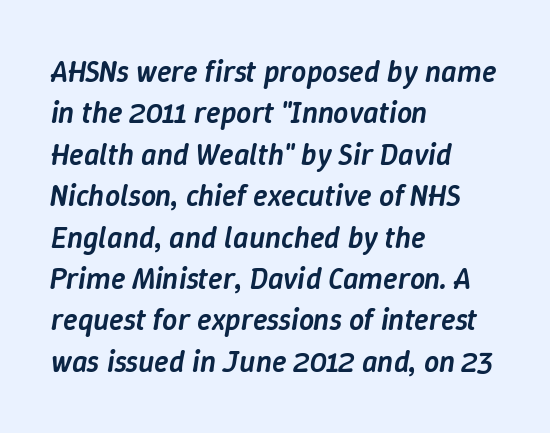
The image shows 30 px semibold type, italic (leaning right); set left-aligned, normal line spacing (1.38x), normal letter spacing, not underlined; low stroke contrast and a medium x-height.
